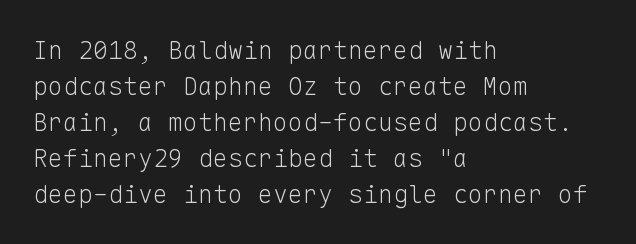
{"italic": "no", "bold": "no", "underline": "no", "align": "left", "line_spacing": "normal", "line_spacing_ratio": 1.44, "letter_spacing": "normal", "letter_spacing_em": 0.0, "glyph_px": 25}
